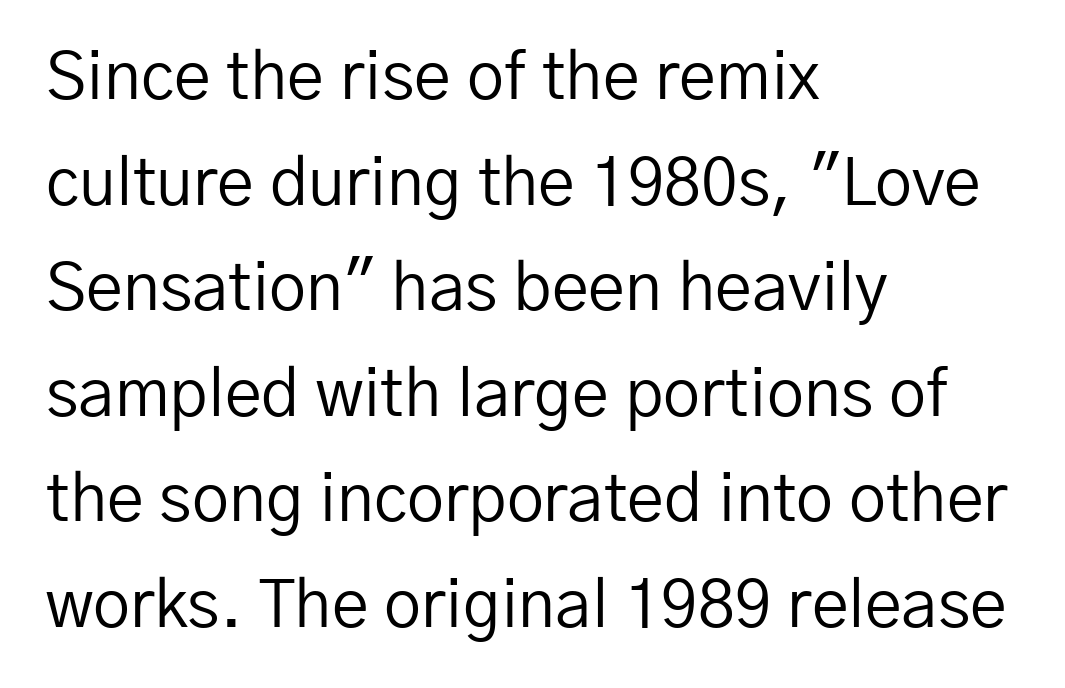
Q: Is the text bold? A: No.
Q: Is the text italic (slanted)? A: No, it is upright.
Q: Is the typeface a serif or a sans-serif typeface? A: Sans-serif.
Q: Is the text underlined? A: No.
Q: How is the paragraph aligned? A: Left-aligned.
Q: Is the spacing between letters normal or unusually wide? A: Normal.
Q: Is the spacing between lines tight, normal or loose? A: Normal.
Q: Width (condensed, normal, or wide)? A: Normal.
Q: Stroke contrast? A: Low.
Q: x-height? A: Medium.
Q: Monospaced? A: No.
